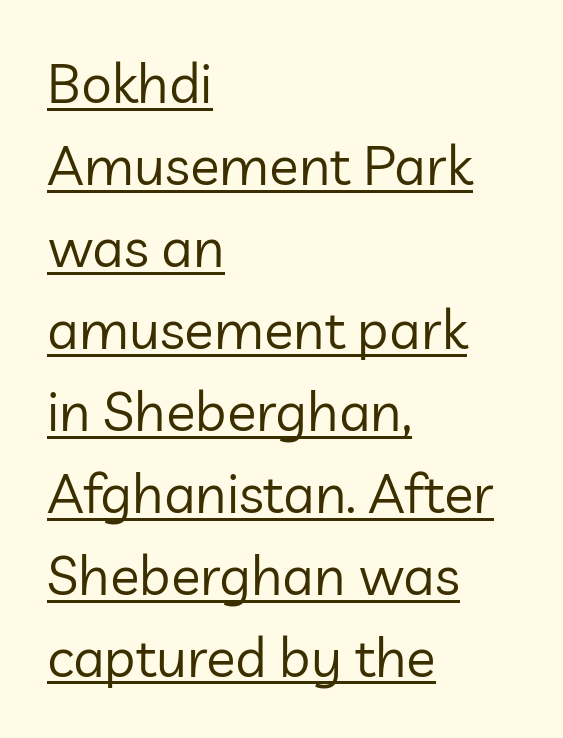
The image shows 55 px regular-weight sans-serif type, upright; set left-aligned, normal line spacing (1.49x), normal letter spacing, underlined; low stroke contrast and a medium x-height.
